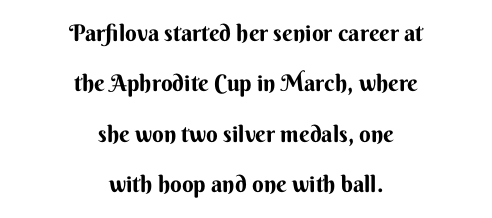
The image shows 23 px bold type, upright; set centered, loose line spacing (2.19x), normal letter spacing, not underlined.
